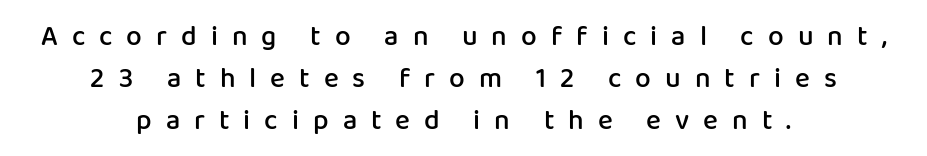
The image shows 28 px semibold sans-serif type, upright; set centered, normal line spacing (1.5x), unusually wide letter spacing (+0.5 em), not underlined; low stroke contrast and a medium x-height.
